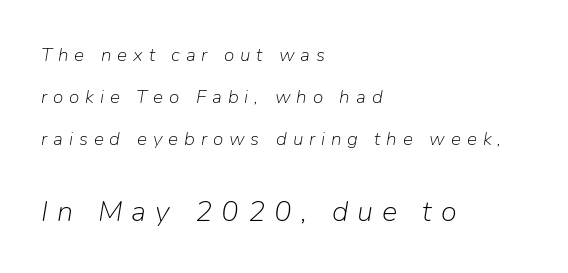
The image shows 29 px light type, italic (leaning right); set left-aligned, loose line spacing (2.22x), unusually wide letter spacing (+0.31 em), not underlined; the second (bottom) block is 1.53x larger; low stroke contrast and a medium x-height.
